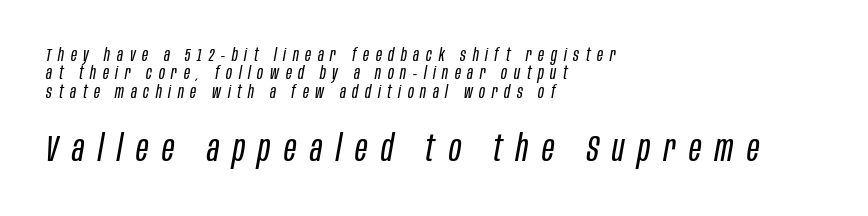
Q: Is the text bold? A: No.
Q: Is the text italic (slanted)? A: Yes, it leans right by about 10 degrees.
Q: Is the text underlined? A: No.
Q: How is the paragraph aligned? A: Left-aligned.
Q: Is the spacing between letters normal or unusually wide? A: Unusually wide.
Q: Is the spacing between lines tight, normal or loose? A: Tight.
Q: Which block of text is set in a larger size, the first (top) or the second (bottom)? A: The second (bottom) one.
Q: Width (condensed, normal, or wide)? A: Condensed.
Q: Stroke contrast? A: Low.
Q: x-height? A: Large.
Q: Monospaced? A: No.
